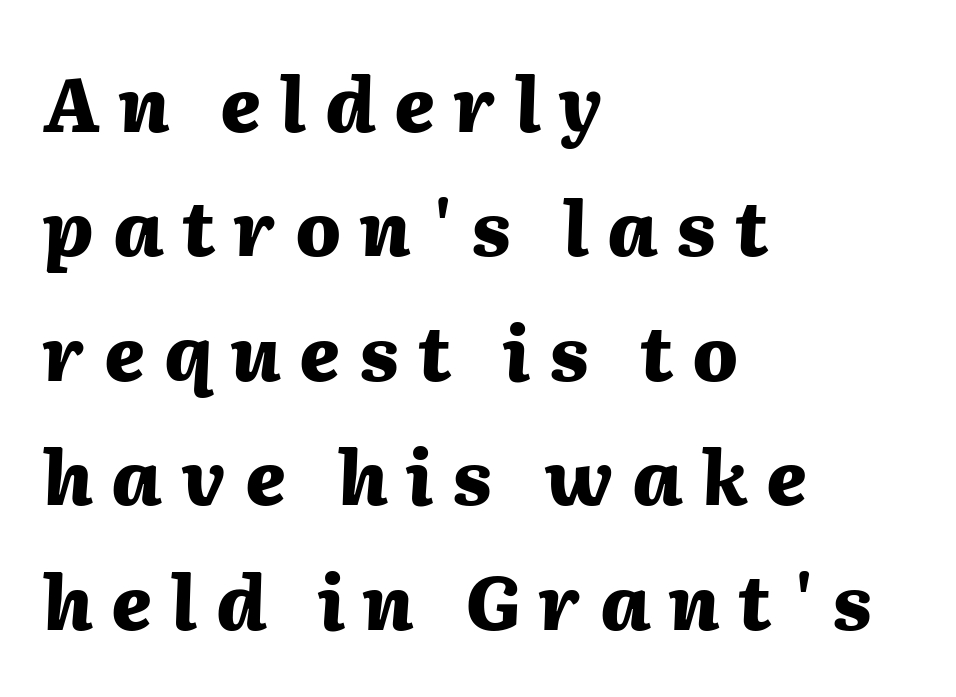
Q: Is the text bold? A: Yes.
Q: Is the text italic (slanted)? A: Yes, it leans right by about 2 degrees.
Q: Is the text underlined? A: No.
Q: How is the paragraph aligned? A: Left-aligned.
Q: Is the spacing between letters normal or unusually wide? A: Unusually wide.
Q: Is the spacing between lines tight, normal or loose? A: Normal.
Q: Width (condensed, normal, or wide)? A: Normal.
Q: Stroke contrast? A: Medium.
Q: x-height? A: Medium.
Q: Monospaced? A: No.
